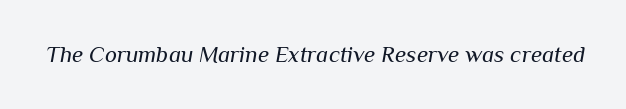
This reads as an unemphasized weight, regular at the heaviest. Unmarked baselines from the first word to the last. Compared with typical body copy, the letter spacing here is the same. Characters are canted at an angle relative to the baseline's perpendicular.
